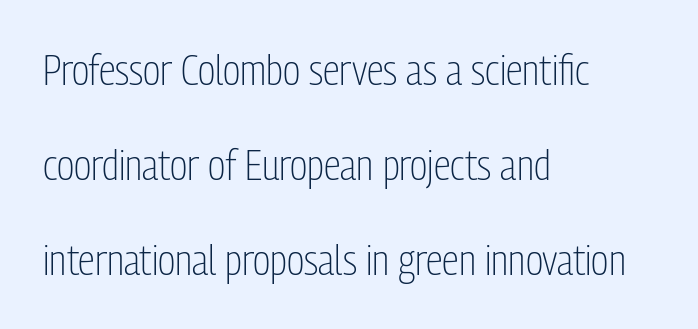
Q: Is the text bold? A: No.
Q: Is the text italic (slanted)? A: No, it is upright.
Q: Is the typeface a serif or a sans-serif typeface? A: Sans-serif.
Q: Is the text underlined? A: No.
Q: How is the paragraph aligned? A: Left-aligned.
Q: Is the spacing between letters normal or unusually wide? A: Normal.
Q: Is the spacing between lines tight, normal or loose? A: Loose.
Q: Width (condensed, normal, or wide)? A: Condensed.
Q: Stroke contrast? A: Low.
Q: x-height? A: Medium.
Q: Monospaced? A: No.
